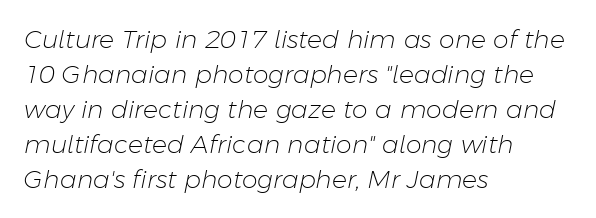
The ragged edge is on the right, which tells us the setting is flush left. Plain, unruled lines of type. Designer's note — italics engaged. The block of text has a typical density, with ordinary space between rows. No letter is thick-stroked: the sample isn't bold.
